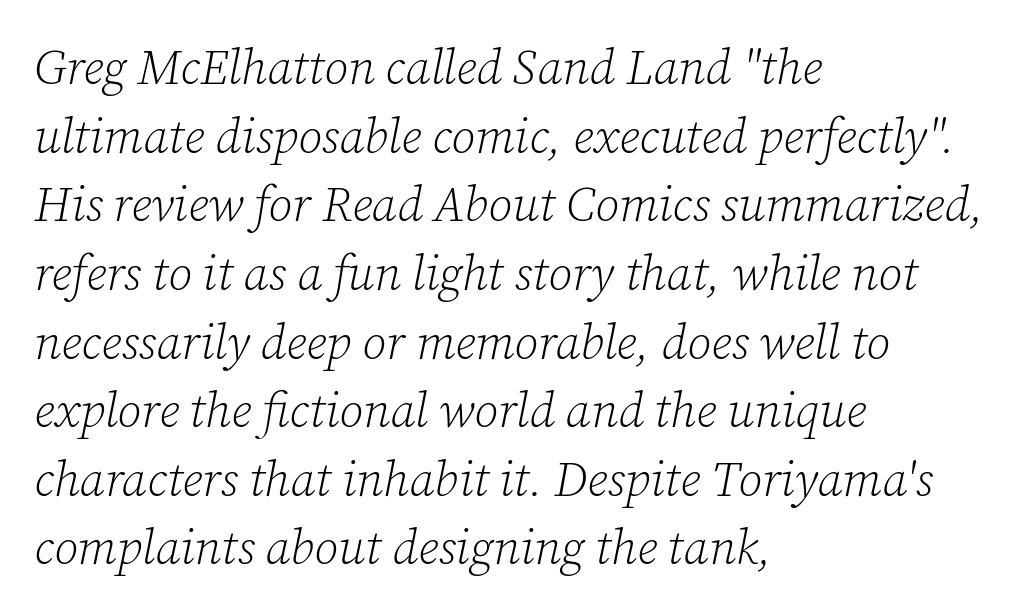
{"serif": "yes", "italic": "yes", "lean": "right", "slant_degrees": 12, "bold": "no", "weight": "light", "width": "normal", "stroke_contrast": "low", "x_height": "medium", "monospaced": "no", "underline": "no", "align": "left", "line_spacing": "normal", "line_spacing_ratio": 1.43, "letter_spacing": "normal", "letter_spacing_em": 0.0, "glyph_px": 48}
